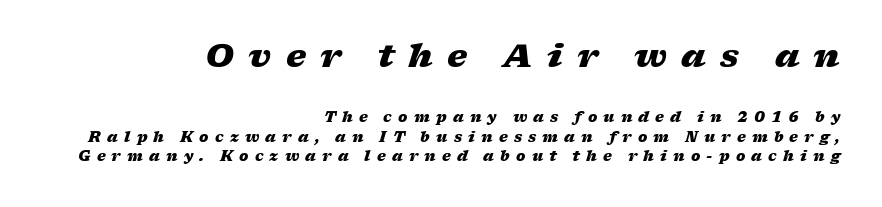
The image shows 32 px heavy, wide type, italic (leaning right); set right-aligned, normal line spacing (1.37x), unusually wide letter spacing (+0.44 em), not underlined; the first (top) block is 2.29x larger; low stroke contrast and a medium x-height.
